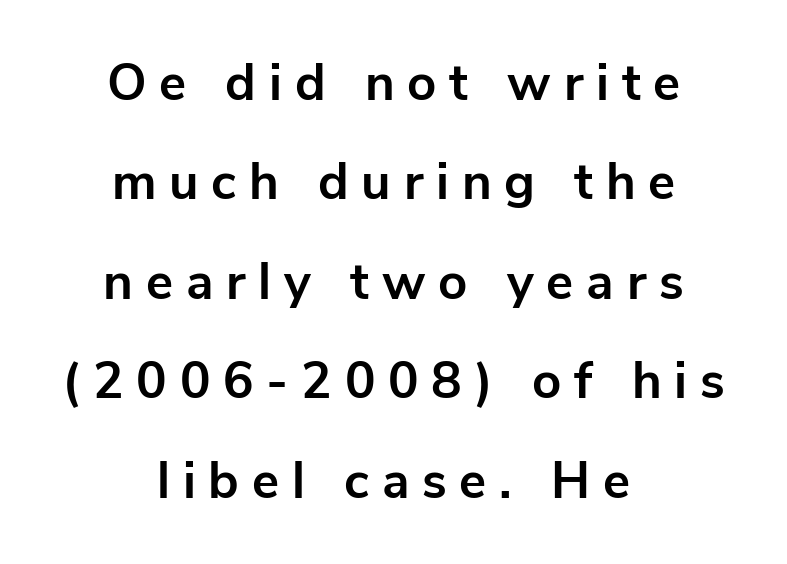
Neither beginnings nor endings align; midpoints do. Here the designer chose a conventional face with non-uniform glyph widths. How would I describe the line gaps? Wide and relaxed. You can tell from the bare stems that sans-serif type was used. The baseline area is clear. What weight is shown? A full bold with thick strokes.
